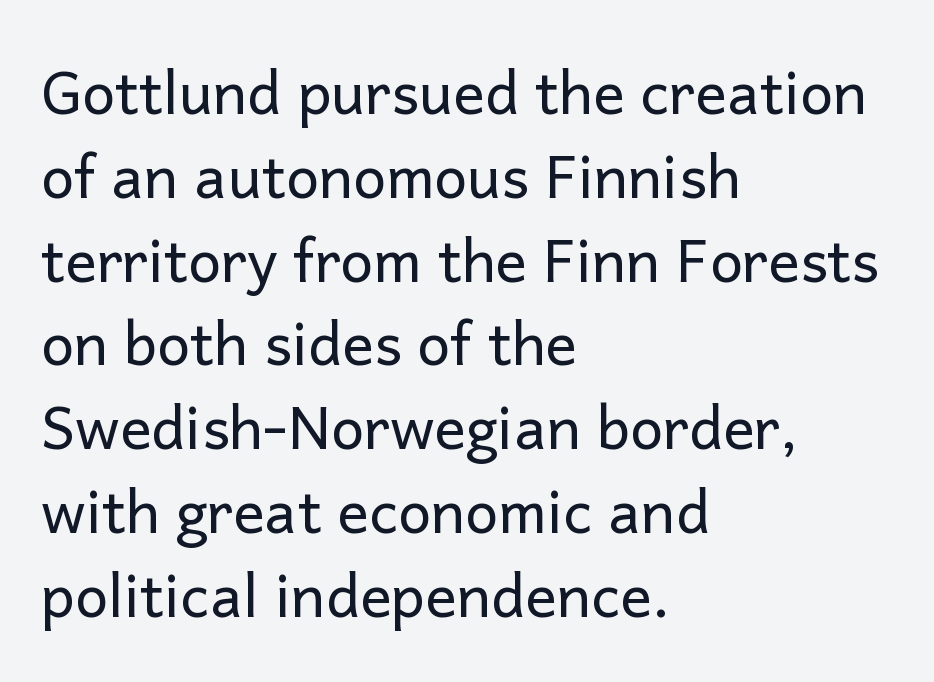
These glyphs show unthickened strokes, regular width or finer. One-word summary of the alignment: left. Compared with typical body copy, the letter spacing here is the same. A normal amount of white space separates one row of letters from the next.
